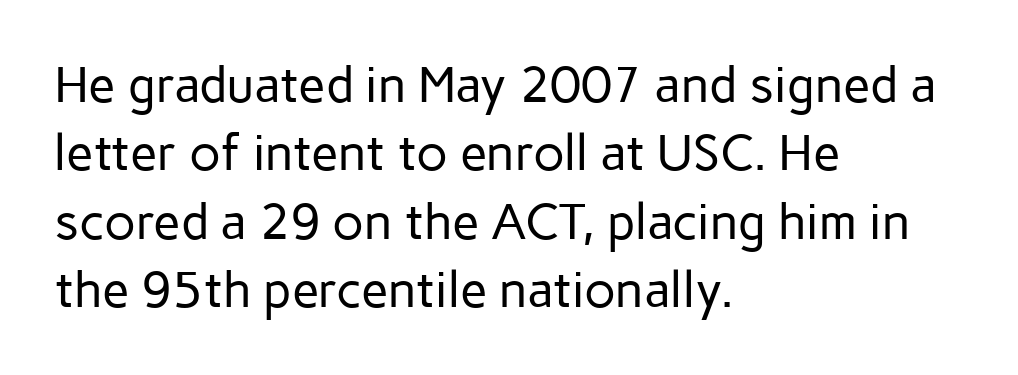
The image shows 50 px regular-weight sans-serif type, upright; set left-aligned, normal line spacing (1.37x), normal letter spacing, not underlined; low stroke contrast and a medium x-height.
